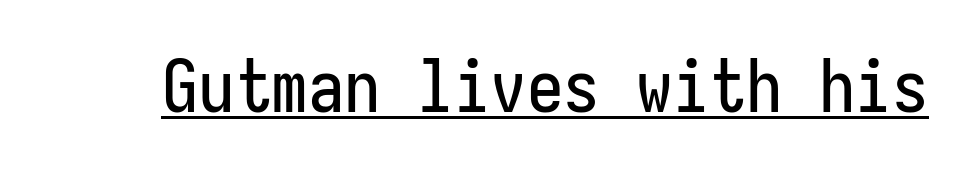
{"serif": "no", "italic": "no", "width": "condensed", "stroke_contrast": "low", "x_height": "medium", "underline": "yes", "letter_spacing": "normal", "letter_spacing_em": 0.0, "glyph_px": 73}
